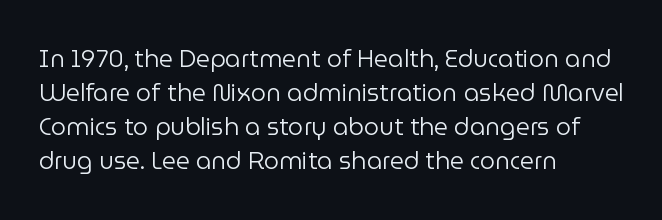
Just letters on the line, the space beneath them empty. The lines sit at an ordinary, default distance from one another. Reading down the block, your eye returns to a fixed left position each line. Think standard paragraph weight, or any step lighter than that.
